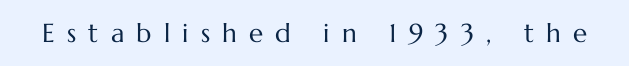
Q: Is the text bold? A: No.
Q: Is the text italic (slanted)? A: No, it is upright.
Q: Is the text underlined? A: No.
Q: Is the spacing between letters normal or unusually wide? A: Unusually wide.
